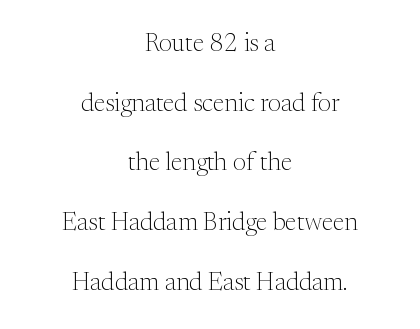
Neither beginnings nor endings align; midpoints do. The space directly below the letters is spotless. Unbolded letterforms with no extra heft. The typography opts for an upright posture over an oblique one. Nobody touched the tracking dial on this one. Does the leading feel generous? Absolutely, it's lavish.
